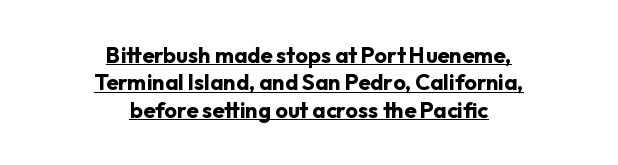
{"italic": "no", "bold": "yes", "underline": "yes", "align": "center", "line_spacing_ratio": 1.24, "letter_spacing": "normal", "letter_spacing_em": 0.0, "glyph_px": 22}
